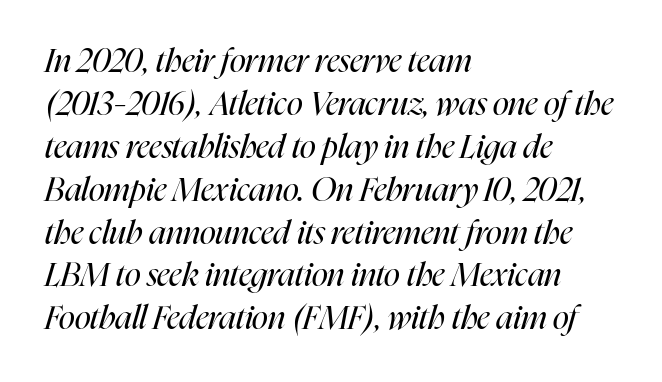
The image shows 33 px regular-weight, condensed type, italic (leaning right); set left-aligned, normal line spacing (1.3x), normal letter spacing, not underlined; high stroke contrast and a medium x-height.
